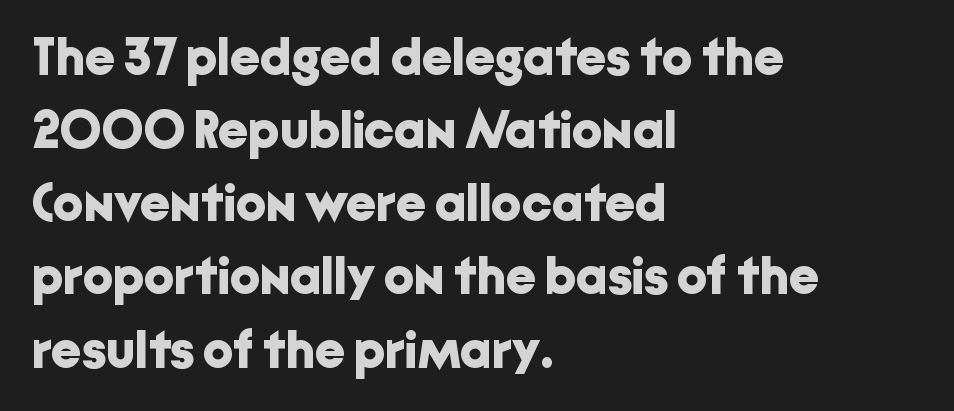
Q: Is the text bold? A: Yes.
Q: Is the text italic (slanted)? A: No, it is upright.
Q: Is the typeface a serif or a sans-serif typeface? A: Sans-serif.
Q: Is the text underlined? A: No.
Q: How is the paragraph aligned? A: Left-aligned.
Q: Is the spacing between letters normal or unusually wide? A: Normal.
Q: Is the spacing between lines tight, normal or loose? A: Normal.
Q: Width (condensed, normal, or wide)? A: Normal.
Q: Stroke contrast? A: Low.
Q: x-height? A: Medium.
Q: Monospaced? A: No.
